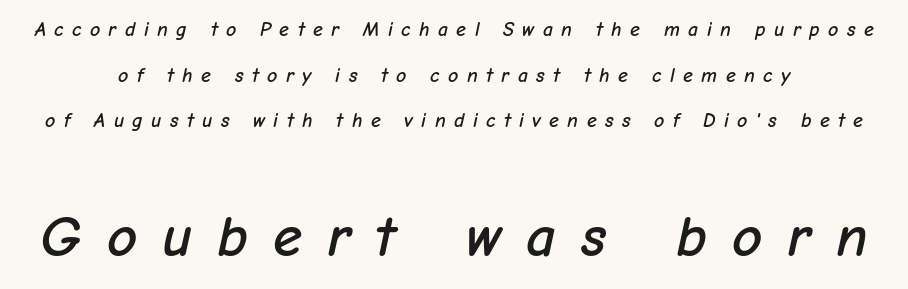
The image shows 59 px text type, italic (leaning right); set loose line spacing (2.28x), unusually wide letter spacing (+0.42 em), not underlined; the second (bottom) block is 2.95x larger; low stroke contrast and a medium x-height.
